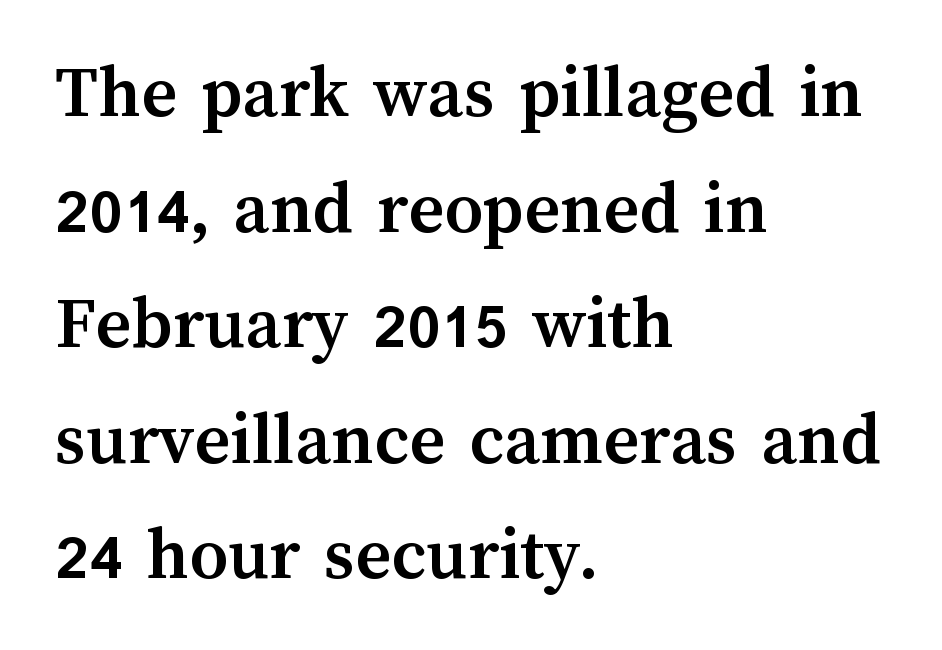
The image shows 76 px semibold type, upright; set left-aligned, normal line spacing (1.52x), normal letter spacing, not underlined; medium stroke contrast and a medium x-height.
